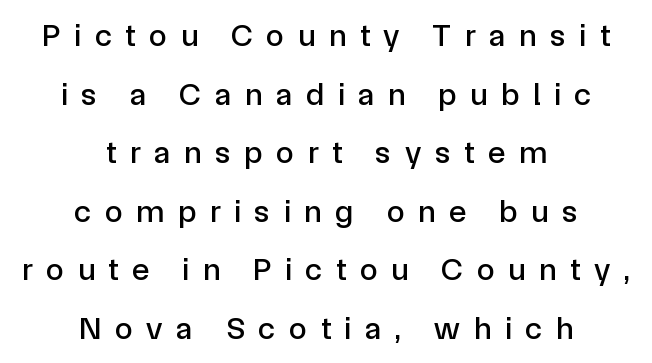
{"serif": "no", "italic": "no", "width": "normal", "x_height": "medium", "monospaced": "no", "underline": "no", "align": "center", "line_spacing_ratio": 1.83, "letter_spacing": "wide", "letter_spacing_em": 0.43, "glyph_px": 32}
